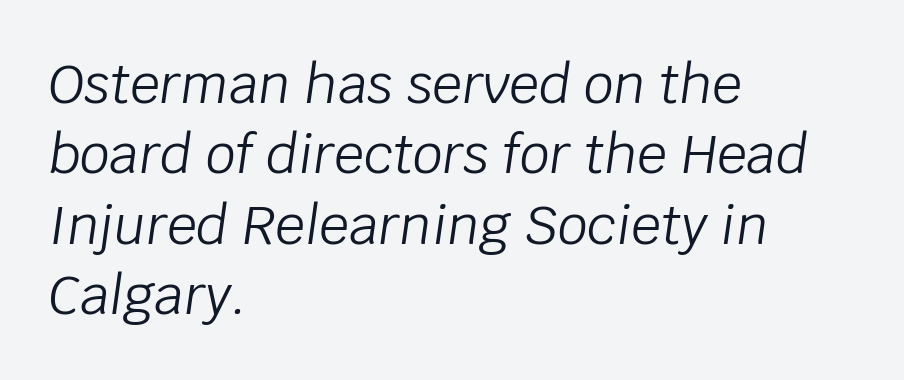
{"italic": "yes", "lean": "right", "slant_degrees": 8, "bold": "no", "weight": "light", "width": "normal", "stroke_contrast": "low", "x_height": "large", "monospaced": "no", "underline": "no", "align": "left", "line_spacing": "normal", "line_spacing_ratio": 1.33, "letter_spacing": "normal", "letter_spacing_em": 0.0, "glyph_px": 53}
